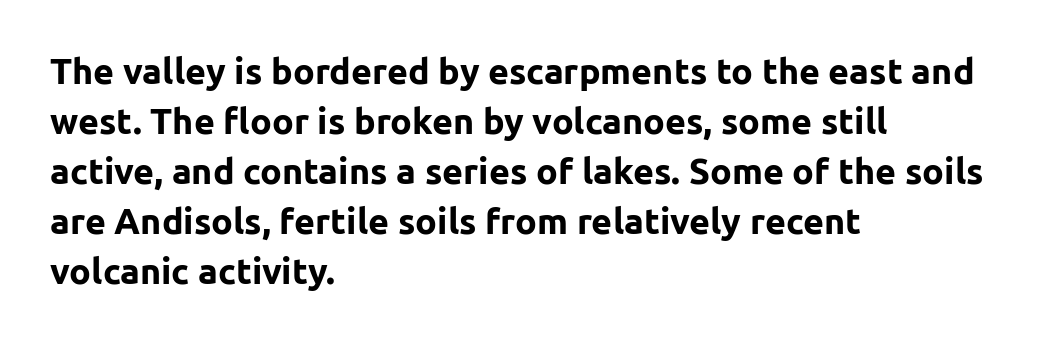
The image shows 36 px bold sans-serif type, upright; set left-aligned, normal line spacing (1.39x), normal letter spacing, not underlined; low stroke contrast and a medium x-height.
